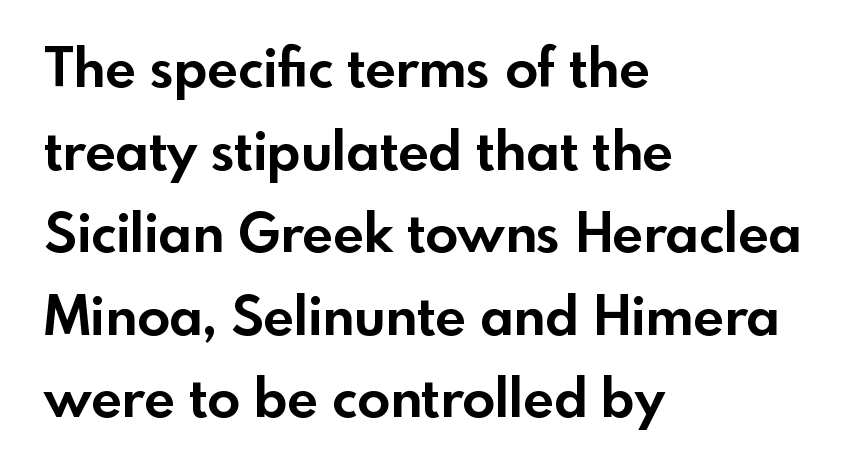
The image shows 54 px bold sans-serif type, upright; set left-aligned, normal line spacing (1.53x), normal letter spacing, not underlined; a small x-height.
